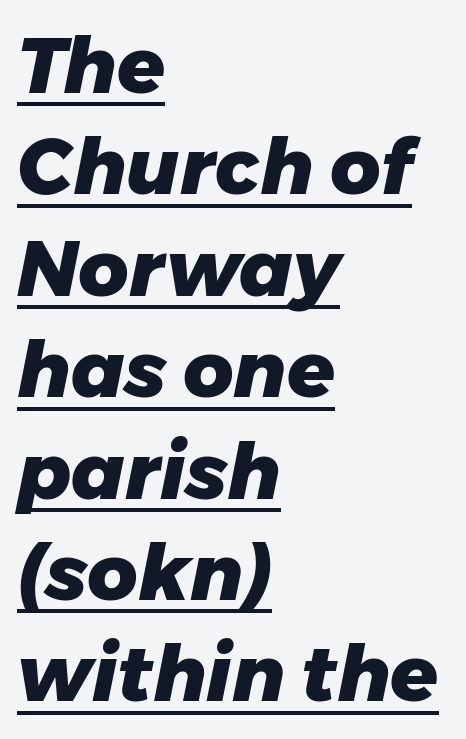
The image shows 78 px heavy type, italic (leaning right); set left-aligned, normal line spacing (1.3x), normal letter spacing, underlined; low stroke contrast and a medium x-height.
